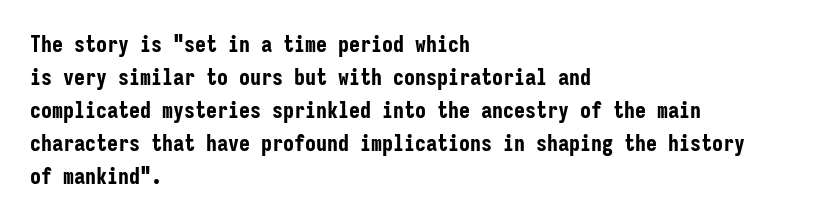
Q: Is the text bold? A: Yes.
Q: Is the text italic (slanted)? A: No, it is upright.
Q: Is the text underlined? A: No.
Q: How is the paragraph aligned? A: Left-aligned.
Q: Is the spacing between letters normal or unusually wide? A: Normal.
Q: Is the spacing between lines tight, normal or loose? A: Normal.
